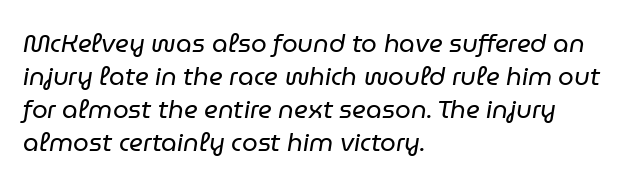
The image shows 25 px text type, italic (leaning right); set left-aligned, normal line spacing (1.32x), normal letter spacing, not underlined.
